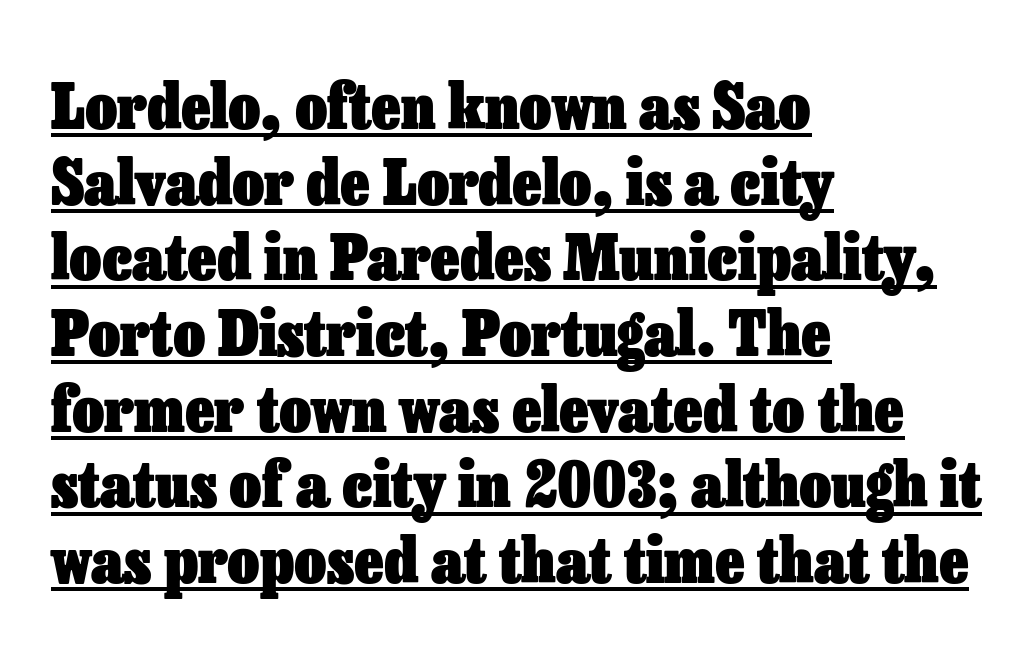
The image shows 62 px heavy type, upright; set left-aligned, line spacing 1.22x, normal letter spacing, underlined; low stroke contrast and a medium x-height.
